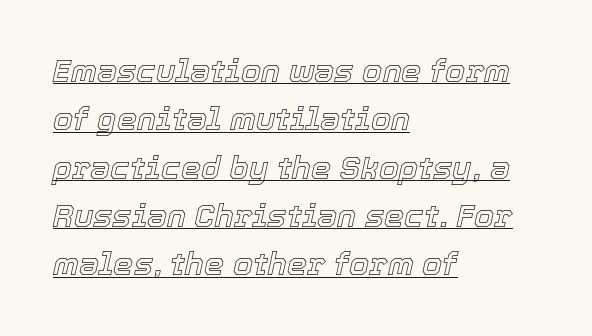
Q: Is the text italic (slanted)? A: Yes, it leans right by about 12 degrees.
Q: Is the text underlined? A: Yes.
Q: How is the paragraph aligned? A: Left-aligned.
Q: Is the spacing between letters normal or unusually wide? A: Normal.
Q: Is the spacing between lines tight, normal or loose? A: Normal.
Q: Width (condensed, normal, or wide)? A: Normal.
Q: x-height? A: Medium.
Q: Monospaced? A: No.
